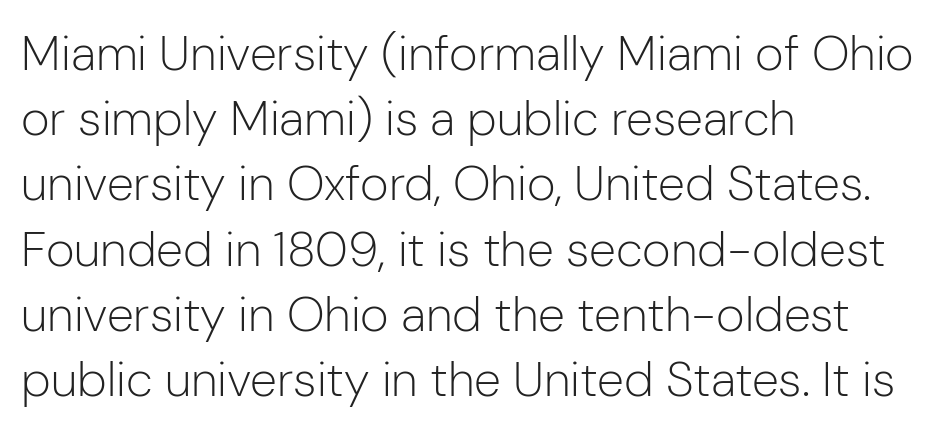
Q: Is the text bold? A: No.
Q: Is the text italic (slanted)? A: No, it is upright.
Q: Is the typeface a serif or a sans-serif typeface? A: Sans-serif.
Q: Is the text underlined? A: No.
Q: How is the paragraph aligned? A: Left-aligned.
Q: Is the spacing between letters normal or unusually wide? A: Normal.
Q: Is the spacing between lines tight, normal or loose? A: Normal.
Q: Width (condensed, normal, or wide)? A: Normal.
Q: Stroke contrast? A: Low.
Q: x-height? A: Medium.
Q: Monospaced? A: No.
